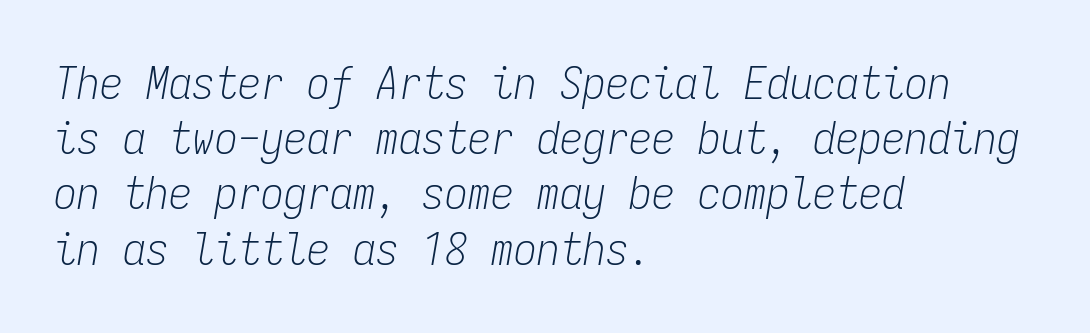
{"italic": "yes", "lean": "right", "slant_degrees": 9, "bold": "no", "weight": "light", "width": "condensed", "stroke_contrast": "low", "x_height": "medium", "monospaced": "yes", "underline": "no", "align": "left", "line_spacing_ratio": 1.2, "letter_spacing": "normal", "letter_spacing_em": 0.0, "glyph_px": 46}
